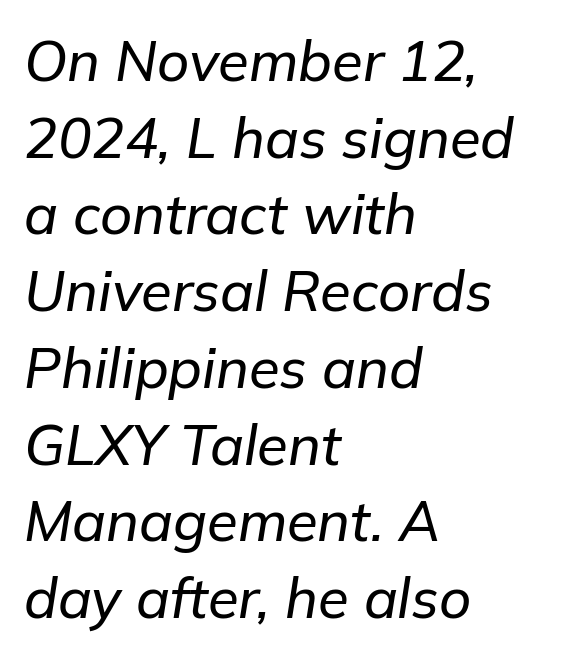
The image shows 56 px text type, italic (leaning right); set left-aligned, normal line spacing (1.37x), normal letter spacing, not underlined; low stroke contrast and a medium x-height.
